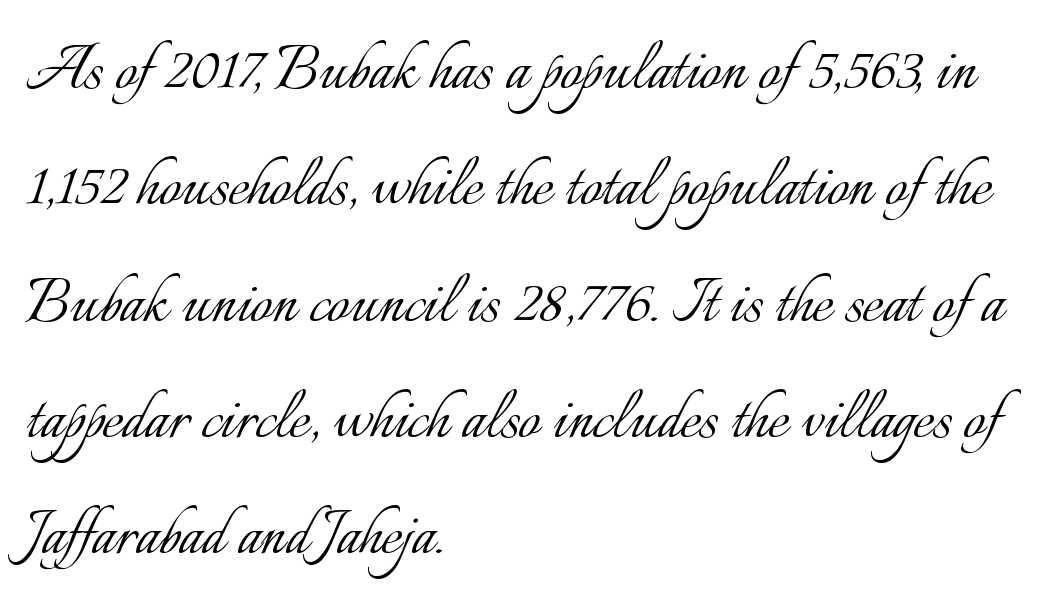
{"bold": "no", "weight": "light", "width": "normal", "stroke_contrast": "low", "x_height": "small", "monospaced": "no", "underline": "no", "align": "left", "line_spacing": "normal", "line_spacing_ratio": 1.51, "letter_spacing": "normal", "letter_spacing_em": 0.0, "glyph_px": 77}
